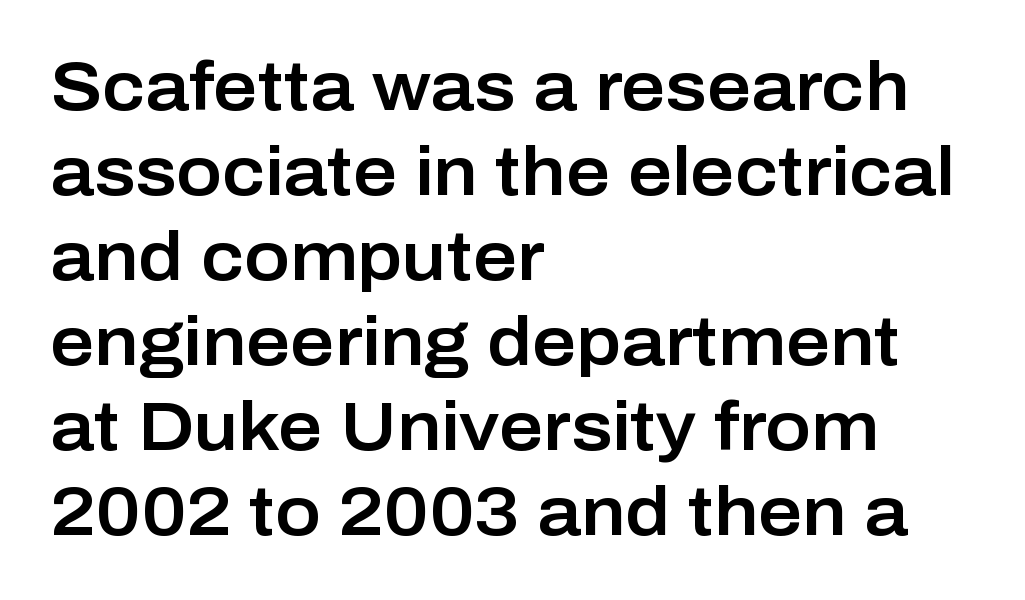
The rag falls on the right side of this text block. The face used here is proportionally spaced, like ordinary book or web type. The gap between lines stays unmarked. The letters stand upright; this is a roman face. What kind of face is this? One without serifs — a sans. Default kerning and tracking; the words read as compact shapes.
